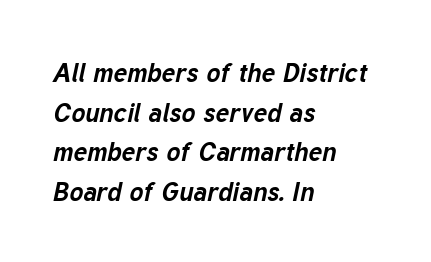
Compared with typical paragraphs, the rows here are spaced about the same. Compared with a centered layout, this one pins lines to the left instead. The words here are not underlined. Nothing unusual about the tracking: characters are spaced as the font intends. The sample has been set heavy, in full bold.
